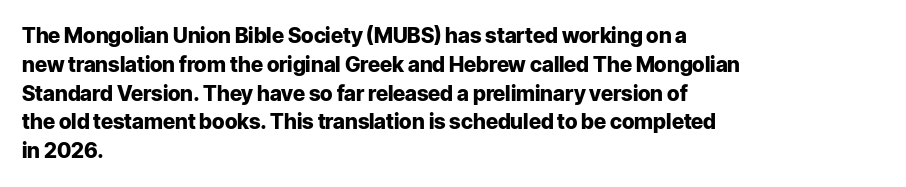
The image shows 21 px bold type, upright; set left-aligned, normal line spacing (1.37x), normal letter spacing, not underlined.
